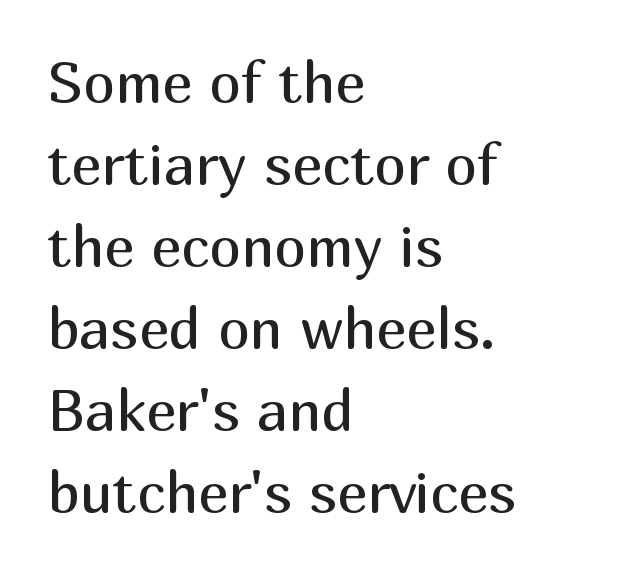
What kind of face is this? One without serifs — a sans. Each line starts at the same left margin while the right side varies. You could not count columns in this text — the font is proportionally spaced. A roman cut, with each character standing at attention. The characters are drawn with everyday or finer stroke widths.
